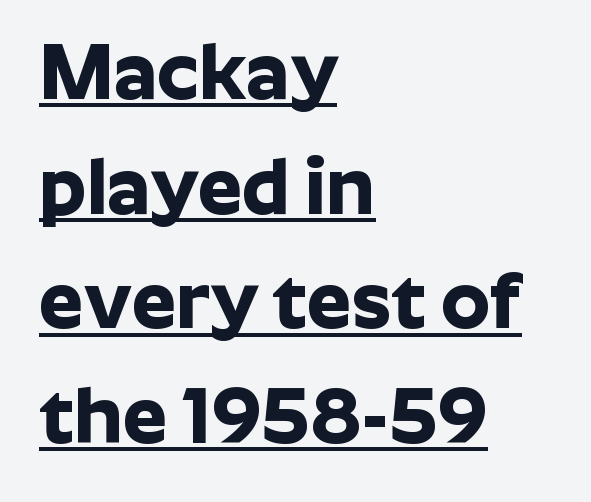
{"serif": "no", "italic": "no", "bold": "yes", "weight": "bold", "width": "normal", "stroke_contrast": "low", "x_height": "medium", "monospaced": "no", "underline": "yes", "align": "left", "line_spacing": "normal", "line_spacing_ratio": 1.45, "letter_spacing": "normal", "letter_spacing_em": 0.0, "glyph_px": 79}
